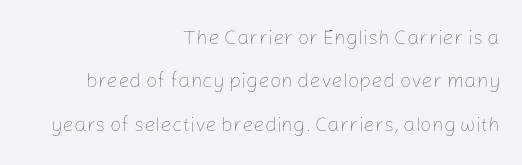
The image shows 20 px text type, upright; set right-aligned, loose line spacing (2.17x), normal letter spacing, not underlined.
